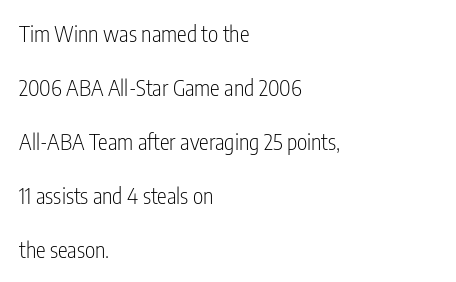
Q: Is the text bold? A: No.
Q: Is the text italic (slanted)? A: No, it is upright.
Q: Is the text underlined? A: No.
Q: How is the paragraph aligned? A: Left-aligned.
Q: Is the spacing between letters normal or unusually wide? A: Normal.
Q: Is the spacing between lines tight, normal or loose? A: Loose.
